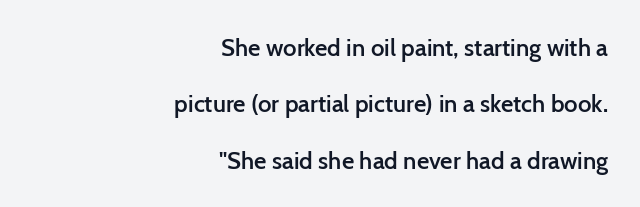
The image shows 24 px text type, upright; set right-aligned, loose line spacing (2.35x), normal letter spacing, not underlined.
